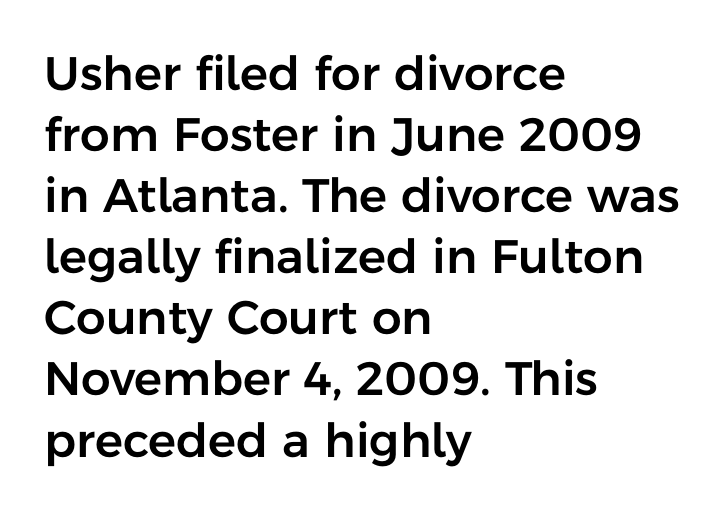
Q: Is the text italic (slanted)? A: No, it is upright.
Q: Is the typeface a serif or a sans-serif typeface? A: Sans-serif.
Q: Is the text underlined? A: No.
Q: How is the paragraph aligned? A: Left-aligned.
Q: Is the spacing between letters normal or unusually wide? A: Normal.
Q: Is the spacing between lines tight, normal or loose? A: Normal.
Q: Width (condensed, normal, or wide)? A: Normal.
Q: Stroke contrast? A: Low.
Q: x-height? A: Medium.
Q: Monospaced? A: No.
